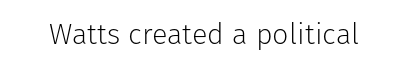
The image shows 29 px light sans-serif type, upright; set normal letter spacing, not underlined; low stroke contrast and a medium x-height.
